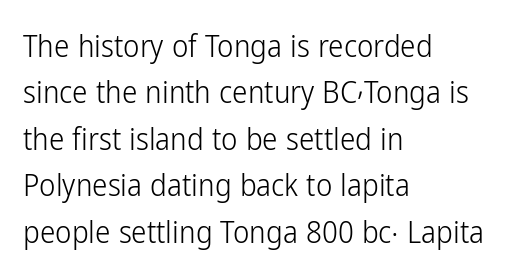
The image shows 31 px light, condensed sans-serif type, upright; set left-aligned, normal line spacing (1.5x), normal letter spacing, not underlined; low stroke contrast and a medium x-height.
